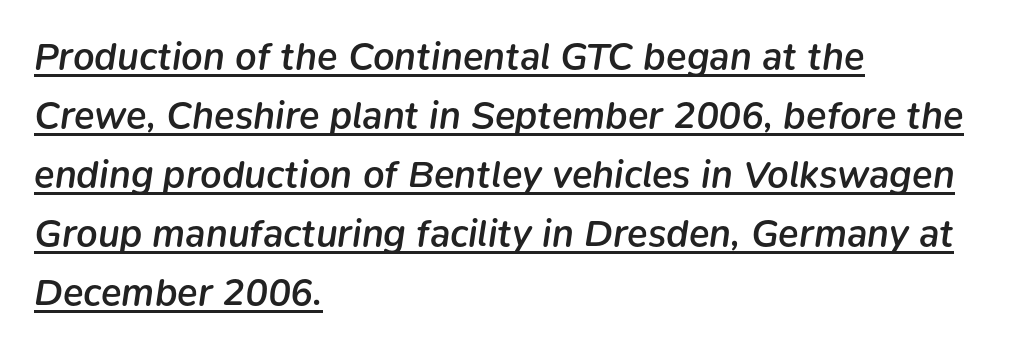
Q: Is the text bold? A: Semi-bold.
Q: Is the text italic (slanted)? A: Yes, it leans right by about 9 degrees.
Q: Is the text underlined? A: Yes.
Q: How is the paragraph aligned? A: Left-aligned.
Q: Is the spacing between letters normal or unusually wide? A: Normal.
Q: Is the spacing between lines tight, normal or loose? A: Normal.
Q: Width (condensed, normal, or wide)? A: Normal.
Q: Stroke contrast? A: Low.
Q: x-height? A: Medium.
Q: Monospaced? A: No.
